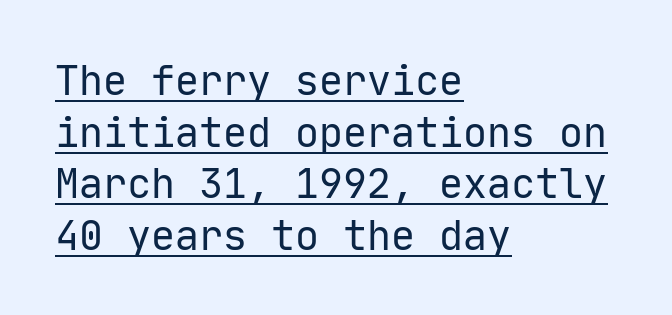
Q: Is the text bold? A: No.
Q: Is the text italic (slanted)? A: No, it is upright.
Q: Is the typeface a serif or a sans-serif typeface? A: Sans-serif.
Q: Is the text underlined? A: Yes.
Q: How is the paragraph aligned? A: Left-aligned.
Q: Is the spacing between letters normal or unusually wide? A: Normal.
Q: Is the spacing between lines tight, normal or loose? A: Normal.
Q: Width (condensed, normal, or wide)? A: Normal.
Q: Stroke contrast? A: Low.
Q: x-height? A: Medium.
Q: Monospaced? A: Yes.
